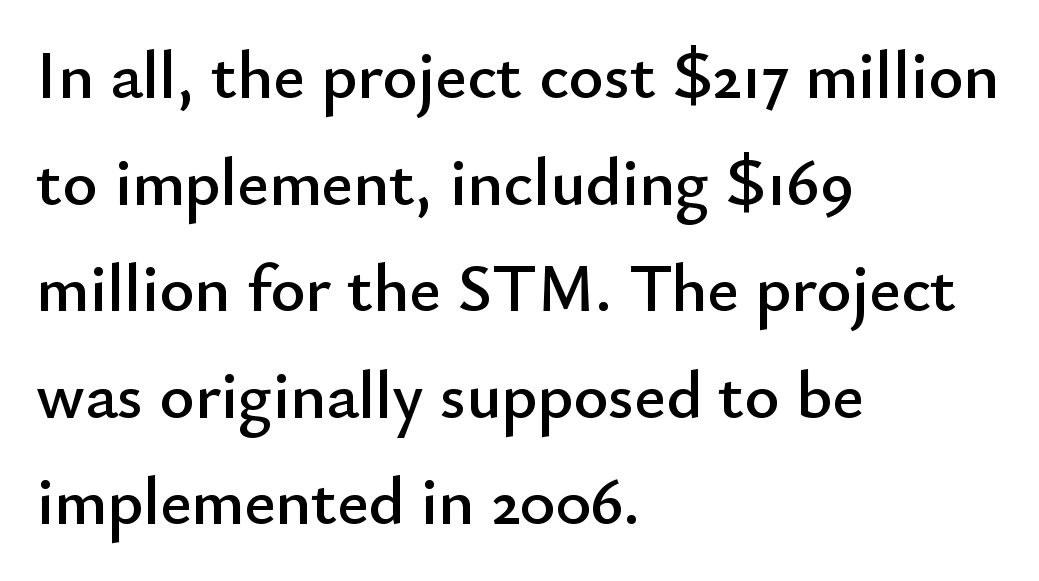
Rows of type keep a routine distance in the vertical direction. No feet cap the strokes, marking this as sans-serif type. A bare baseline throughout the passage. A student would call this left alignment; a typographer would say flush left, rag right. The letters advance in unequal steps, a hallmark of proportional type.
